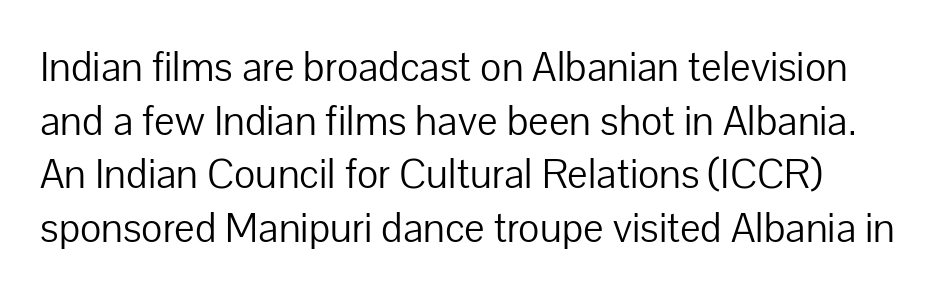
The image shows 41 px light sans-serif type, upright; set left-aligned, normal line spacing (1.31x), normal letter spacing, not underlined; low stroke contrast and a medium x-height.
